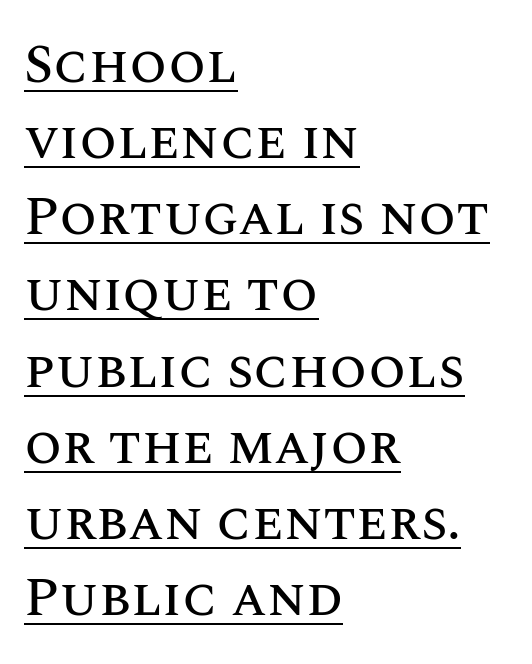
{"italic": "no", "width": "normal", "stroke_contrast": "medium", "x_height": "large", "monospaced": "no", "underline": "yes", "align": "left", "line_spacing": "normal", "line_spacing_ratio": 1.41, "letter_spacing": "normal", "letter_spacing_em": 0.0, "glyph_px": 54}
